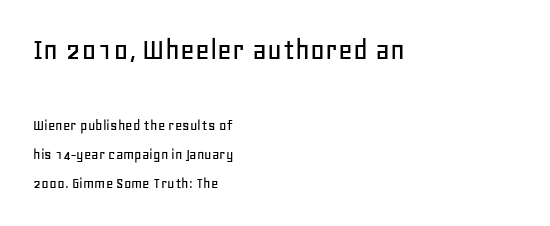
Whoever set this made the first block the dominant, larger element. Descenders are the only things crossing below the line. This sample is left-justified, so line endings fall wherever the words run out. Upright lettering throughout.
